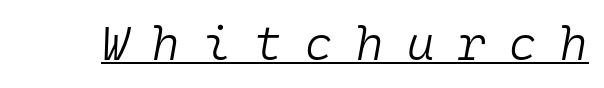
Q: Is the text bold? A: No.
Q: Is the text italic (slanted)? A: Yes, it leans right by about 10 degrees.
Q: Is the text underlined? A: Yes.
Q: Is the spacing between letters normal or unusually wide? A: Unusually wide.
Q: Width (condensed, normal, or wide)? A: Normal.
Q: Stroke contrast? A: Low.
Q: x-height? A: Medium.
Q: Monospaced? A: Yes.
